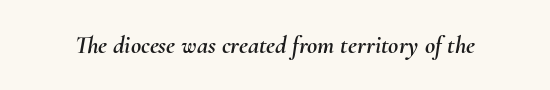
{"italic": "yes", "lean": "right", "slant_degrees": 10, "underline": "no", "letter_spacing": "normal", "letter_spacing_em": 0.0, "glyph_px": 25}
